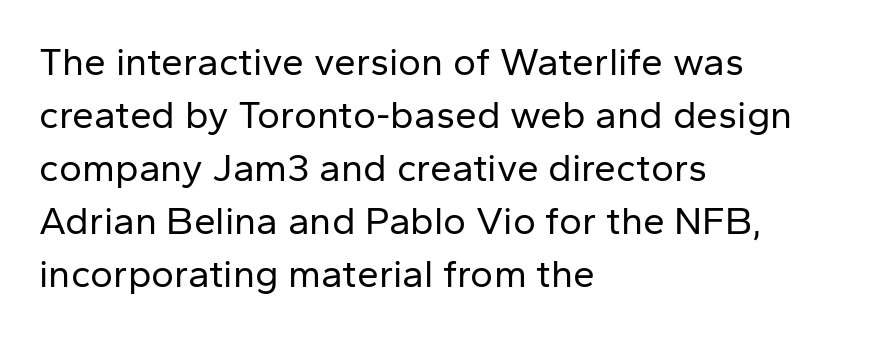
Nobody touched the tracking dial on this one. Ascenders rise straight up at ninety degrees. The typeface has the unassuming heft of standard copy or less. Reading down the column, the eye jumps a familiar distance to each next line. Spacing verdict: proportional, widths tailored to each character.
